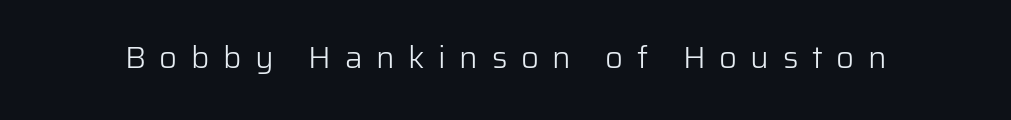
The typeface has the unassuming heft of standard copy or less. You can tell it's not italic because the verticals are truly vertical. Think of a printed novel: that variable character pitch is what you see here. Bare-footed words on every line. Letterform terminals end flat and unadorned throughout the passage.
